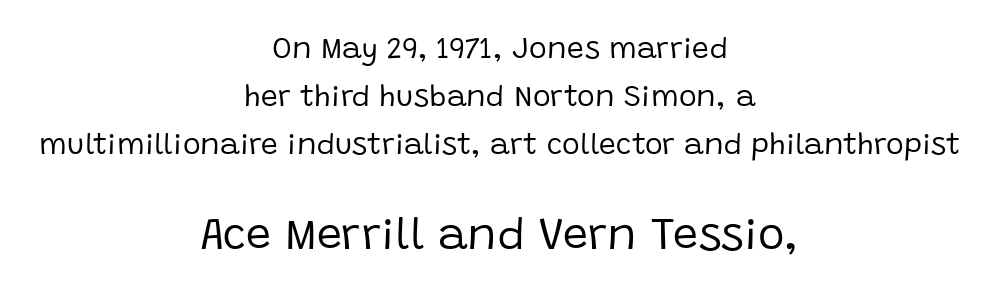
{"serif": "no", "italic": "no", "bold": "no", "weight": "regular", "width": "normal", "stroke_contrast": "low", "x_height": "large", "monospaced": "no", "underline": "no", "align": "center", "line_spacing": "normal", "line_spacing_ratio": 1.6, "letter_spacing": "normal", "letter_spacing_em": 0.0, "larger_block": "second", "size_ratio": 1.5, "glyph_px": 45}
